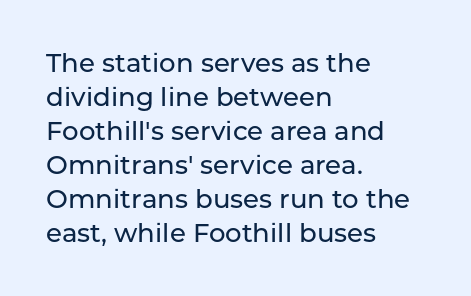
The passage is arranged the way most books set body copy — flush left. This is roman type, the default non-slanted kind. The rows are spaced the way most documents space them. The letterforms sit shoulder to shoulder at normal distance. Honestly, there is no underline to notice here at all.
